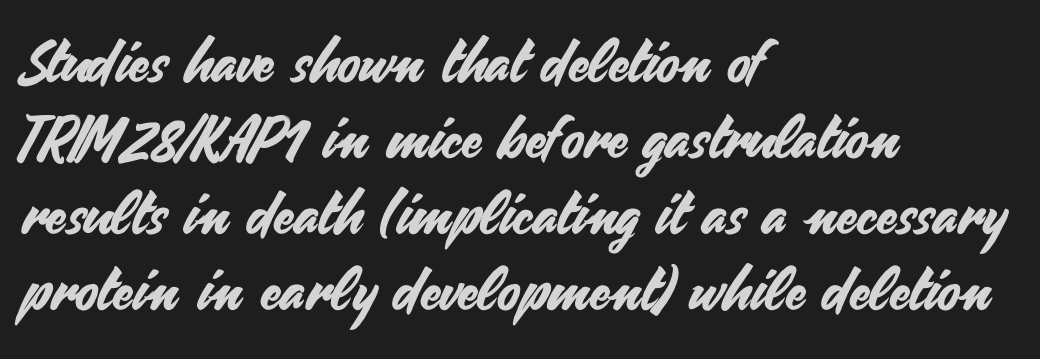
What stands out about the letter spacing? Nothing — it is the standard amount. Regarding serifs, this sample does without them. Underline: absent. The lines sit at an ordinary, default distance from one another. Spacing verdict: proportional, widths tailored to each character. The passage is arranged the way most books set body copy — flush left.
